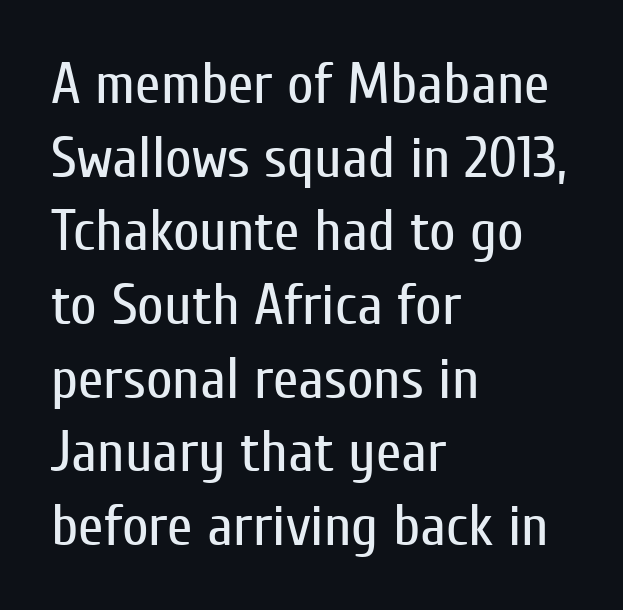
Q: Is the text bold? A: No.
Q: Is the text italic (slanted)? A: No, it is upright.
Q: Is the typeface a serif or a sans-serif typeface? A: Sans-serif.
Q: Is the text underlined? A: No.
Q: How is the paragraph aligned? A: Left-aligned.
Q: Is the spacing between letters normal or unusually wide? A: Normal.
Q: Is the spacing between lines tight, normal or loose? A: Normal.
Q: Width (condensed, normal, or wide)? A: Condensed.
Q: Stroke contrast? A: Low.
Q: x-height? A: Medium.
Q: Monospaced? A: No.
